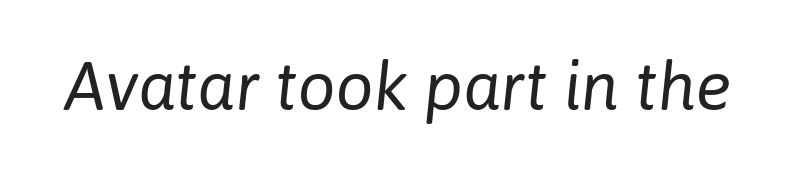
Q: Is the text bold? A: No.
Q: Is the text italic (slanted)? A: Yes, it leans right by about 6 degrees.
Q: Is the text underlined? A: No.
Q: Is the spacing between letters normal or unusually wide? A: Normal.
Q: Width (condensed, normal, or wide)? A: Normal.
Q: Stroke contrast? A: Low.
Q: x-height? A: Medium.
Q: Monospaced? A: No.
